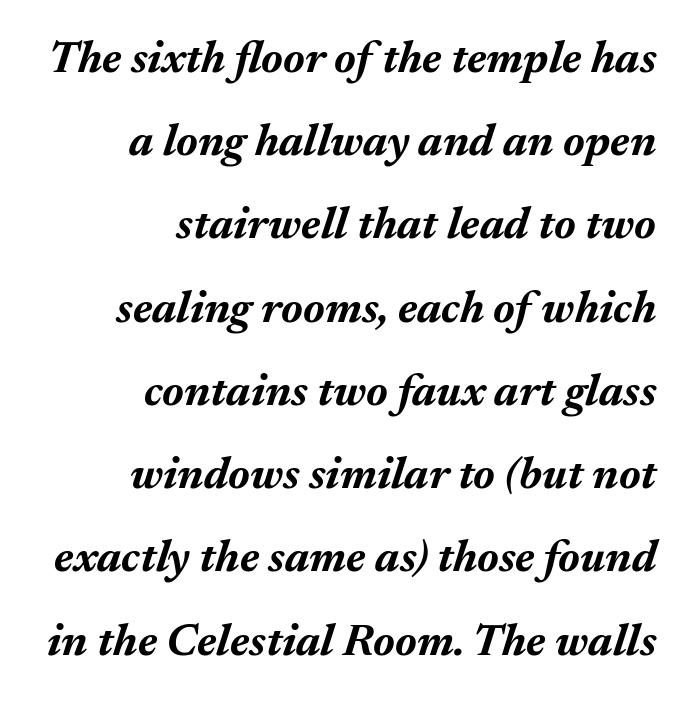
The face used here is proportionally spaced, like ordinary book or web type. Notice how the passage keeps a crisp vertical edge on the right only. The letterforms sit shoulder to shoulder at normal distance. On the weight axis this lands at bold, roughly 700. Is the type slanted? Yes — the strokes lean at a clear angle. The zone under the glyphs is completely vacant.
